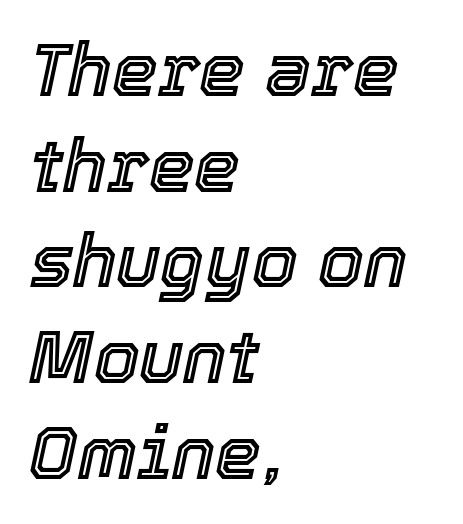
The image shows 73 px text type, italic (leaning right); set left-aligned, normal line spacing (1.31x), normal letter spacing, not underlined; a medium x-height.
